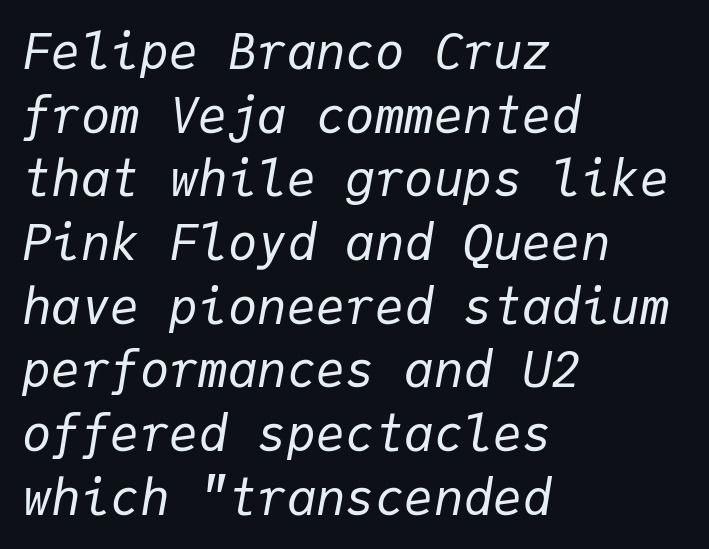
{"italic": "yes", "lean": "right", "slant_degrees": 9, "bold": "no", "weight": "regular", "width": "normal", "stroke_contrast": "low", "x_height": "medium", "monospaced": "yes", "underline": "no", "align": "left", "line_spacing": "normal", "line_spacing_ratio": 1.3, "letter_spacing": "normal", "letter_spacing_em": 0.0, "glyph_px": 49}
